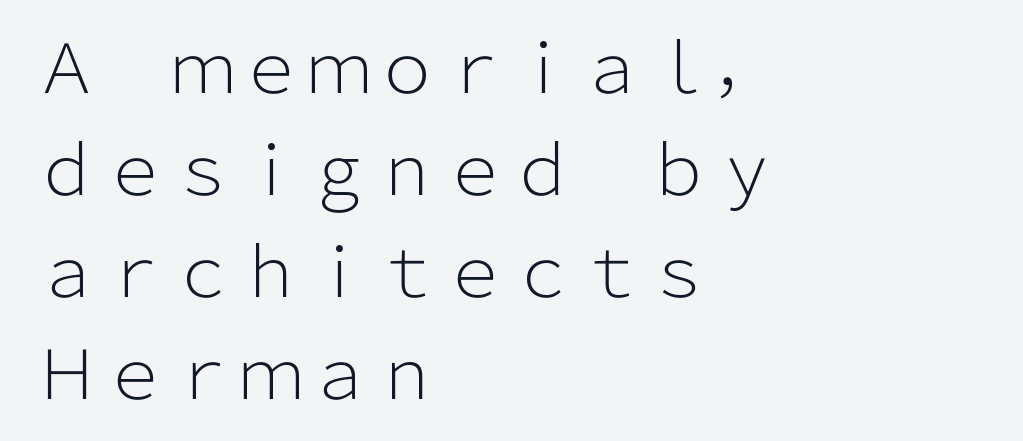
{"serif": "no", "italic": "no", "bold": "no", "weight": "light", "width": "normal", "stroke_contrast": "low", "x_height": "medium", "monospaced": "no", "underline": "no", "align": "left", "line_spacing": "normal", "line_spacing_ratio": 1.5, "letter_spacing": "normal", "letter_spacing_em": 0.0, "glyph_px": 68}
